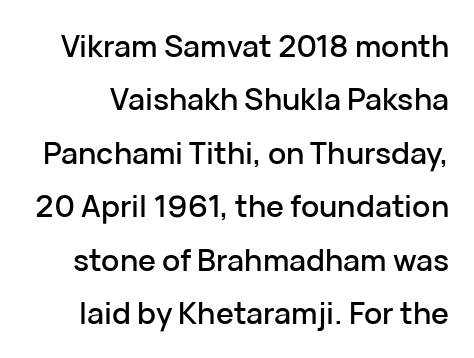
The image shows 30 px sans-serif type, upright; set line spacing 1.78x, normal letter spacing, not underlined; low stroke contrast and a medium x-height.
